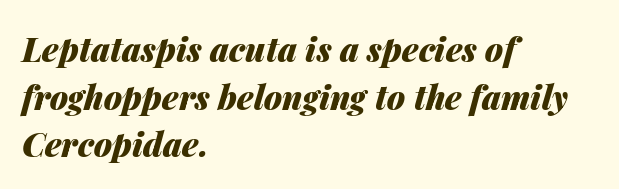
All the whitespace from short lines collects on the right. Students, observe: this is what conventionally led text looks like. Words appear dense and cohesive because spacing is normal. The rendering uses natural spacing where letterforms have individual widths.
